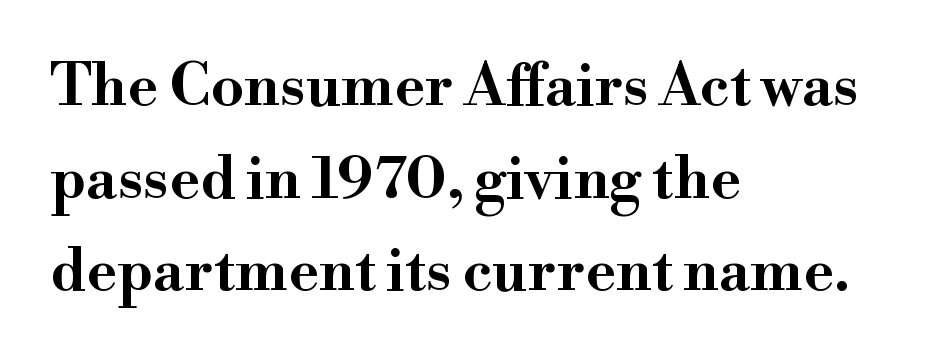
The image shows 59 px wide serif type, upright; set left-aligned, normal line spacing (1.57x), normal letter spacing, not underlined; high stroke contrast and a small x-height.
